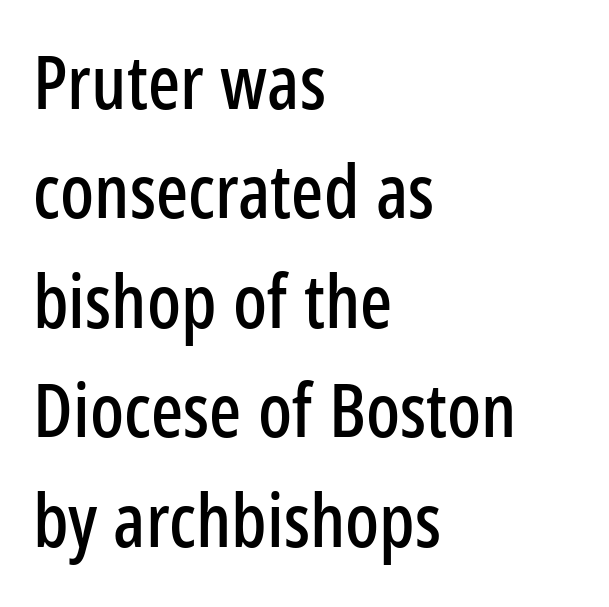
Italic? Not at all — the glyphs are vertical. The words here are not underlined. In CSS terms this would be text-align: left. Spacing verdict: proportional, widths tailored to each character. Vertically, the passage feels balanced, rows spaced as you'd expect.
